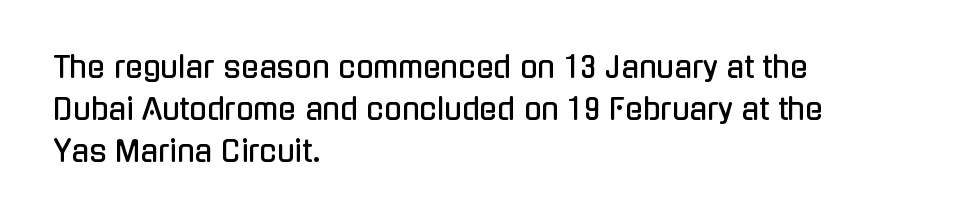
Q: Is the text italic (slanted)? A: No, it is upright.
Q: Is the typeface a serif or a sans-serif typeface? A: Sans-serif.
Q: Is the text underlined? A: No.
Q: How is the paragraph aligned? A: Left-aligned.
Q: Is the spacing between letters normal or unusually wide? A: Normal.
Q: Is the spacing between lines tight, normal or loose? A: Normal.
Q: Width (condensed, normal, or wide)? A: Condensed.
Q: Stroke contrast? A: Low.
Q: x-height? A: Medium.
Q: Monospaced? A: No.
